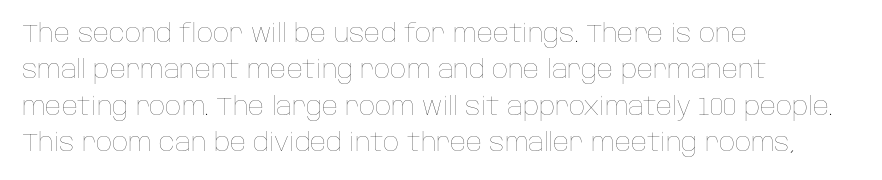
In terms of posture, this sample is upright. The passage shown has conventional tracking throughout. The zone under the glyphs is completely vacant. The lines are quadded left. These glyphs show unthickened strokes, regular width or finer. Rows of type keep a routine distance in the vertical direction.
